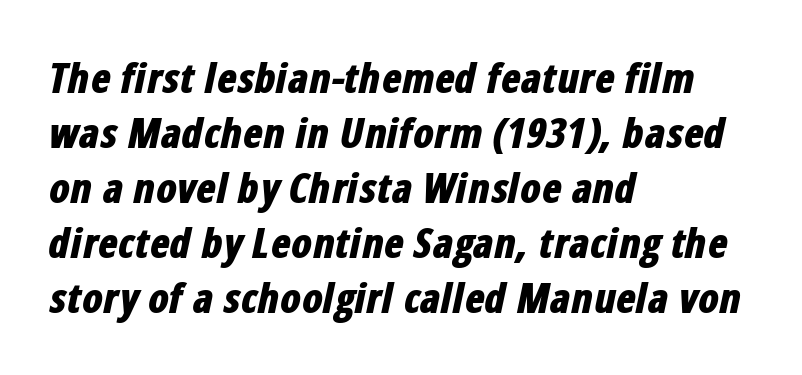
The image shows 41 px bold, condensed type, italic (leaning right); set left-aligned, normal line spacing (1.34x), normal letter spacing, not underlined; low stroke contrast and a medium x-height.
